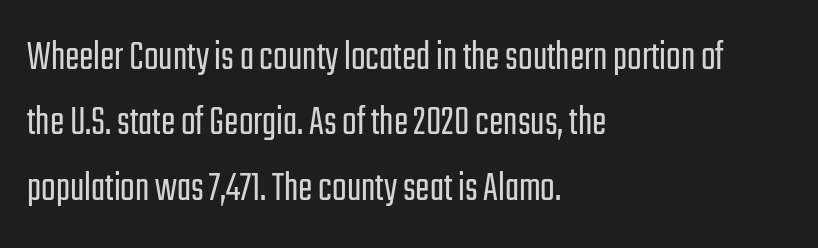
Q: Is the text bold? A: No.
Q: Is the text italic (slanted)? A: No, it is upright.
Q: Is the typeface a serif or a sans-serif typeface? A: Sans-serif.
Q: Is the text underlined? A: No.
Q: How is the paragraph aligned? A: Left-aligned.
Q: Is the spacing between letters normal or unusually wide? A: Normal.
Q: Is the spacing between lines tight, normal or loose? A: Normal.
Q: Width (condensed, normal, or wide)? A: Condensed.
Q: Stroke contrast? A: Low.
Q: x-height? A: Medium.
Q: Monospaced? A: No.
